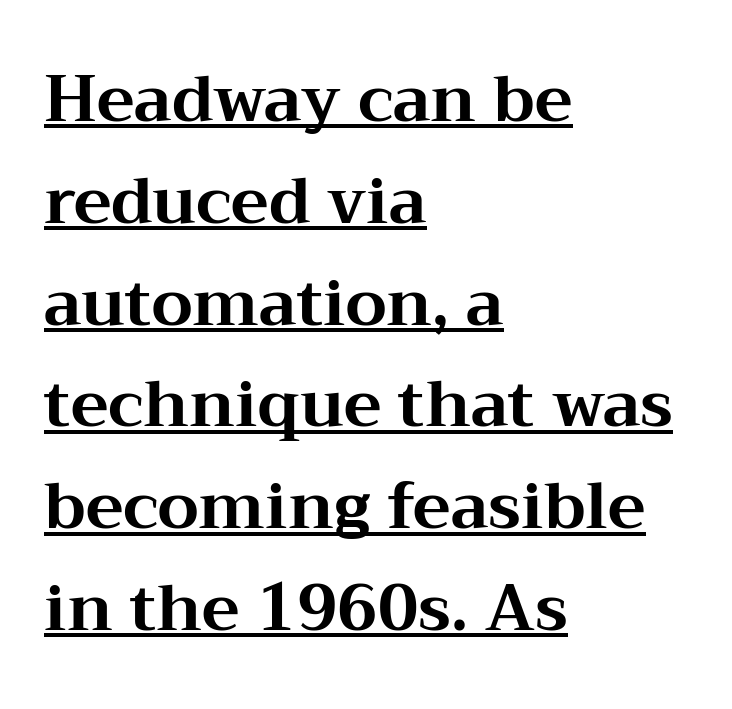
Q: Is the text bold? A: Yes.
Q: Is the text italic (slanted)? A: No, it is upright.
Q: Is the typeface a serif or a sans-serif typeface? A: Serif.
Q: Is the text underlined? A: Yes.
Q: How is the paragraph aligned? A: Left-aligned.
Q: Is the spacing between letters normal or unusually wide? A: Normal.
Q: Is the spacing between lines tight, normal or loose? A: Normal.
Q: Width (condensed, normal, or wide)? A: Wide.
Q: Stroke contrast? A: Medium.
Q: x-height? A: Medium.
Q: Monospaced? A: No.
